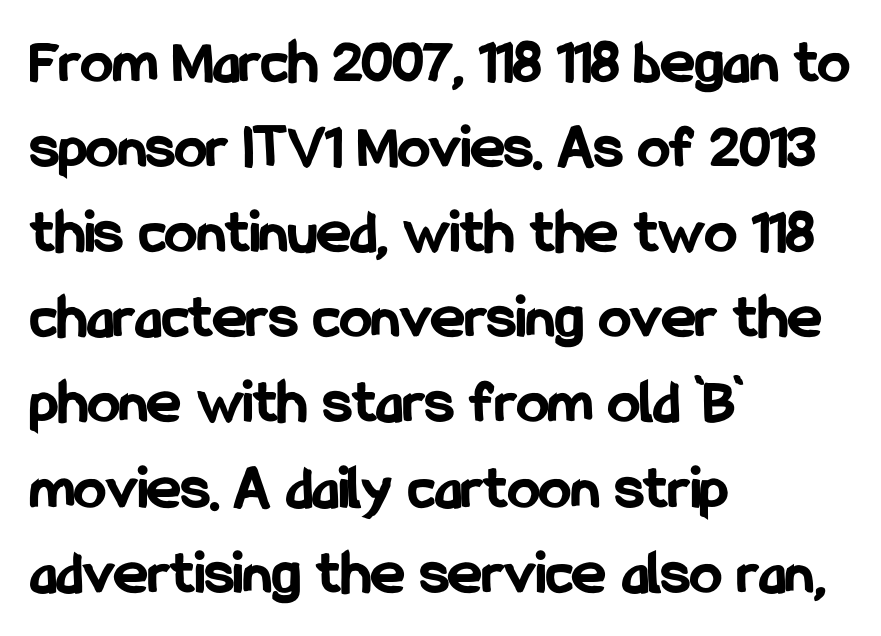
The specimen reads as upright at a glance. Is there much room between lines? A standard amount, neither cramped nor airy. Underline: absent. Are there feet on the stems? There aren't — it's a sans. The face used here is rendered with its standard letterfit. Each line starts at the same left margin while the right side varies.
